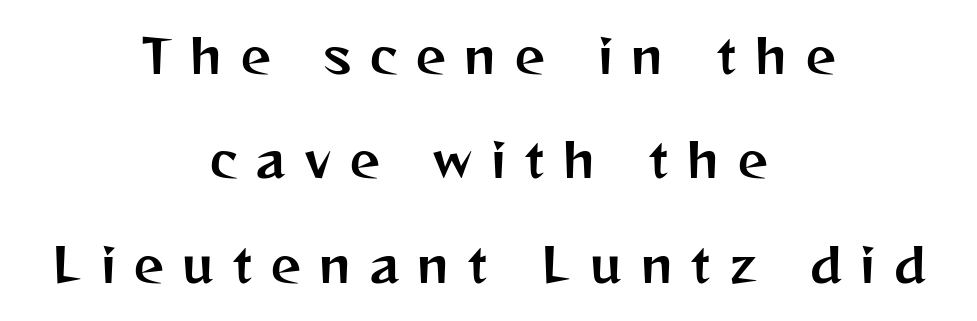
Q: Is the text italic (slanted)? A: No, it is upright.
Q: Is the typeface a serif or a sans-serif typeface? A: Sans-serif.
Q: Is the text underlined? A: No.
Q: How is the paragraph aligned? A: Centered.
Q: Is the spacing between letters normal or unusually wide? A: Unusually wide.
Q: Is the spacing between lines tight, normal or loose? A: Loose.
Q: Width (condensed, normal, or wide)? A: Normal.
Q: Stroke contrast? A: Medium.
Q: x-height? A: Medium.
Q: Monospaced? A: No.
